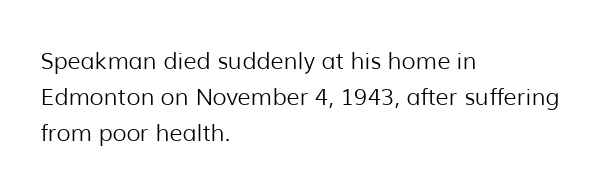
The image shows 23 px text type, upright; set left-aligned, normal line spacing (1.56x), normal letter spacing, not underlined.
